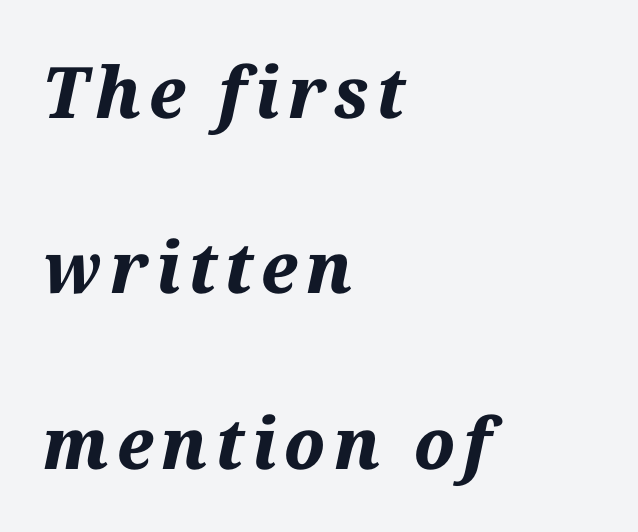
The image shows 71 px bold type, italic (leaning right); set left-aligned, loose line spacing (2.47x), not underlined; medium stroke contrast and a medium x-height.
